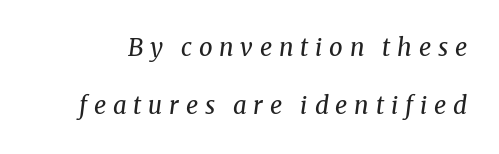
{"italic": "yes", "lean": "right", "slant_degrees": 8, "bold": "no", "underline": "no", "line_spacing": "loose", "line_spacing_ratio": 2.42, "letter_spacing": "wide", "letter_spacing_em": 0.28, "glyph_px": 24}
